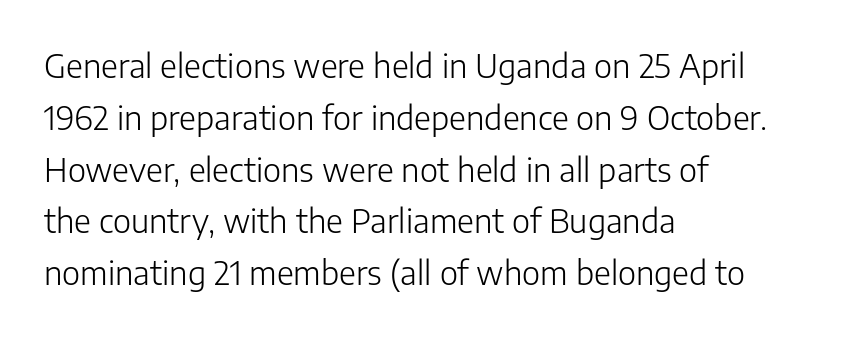
Q: Is the text bold? A: No.
Q: Is the text italic (slanted)? A: No, it is upright.
Q: Is the typeface a serif or a sans-serif typeface? A: Sans-serif.
Q: Is the text underlined? A: No.
Q: How is the paragraph aligned? A: Left-aligned.
Q: Is the spacing between letters normal or unusually wide? A: Normal.
Q: Is the spacing between lines tight, normal or loose? A: Normal.
Q: Width (condensed, normal, or wide)? A: Normal.
Q: Stroke contrast? A: Low.
Q: x-height? A: Medium.
Q: Monospaced? A: No.
